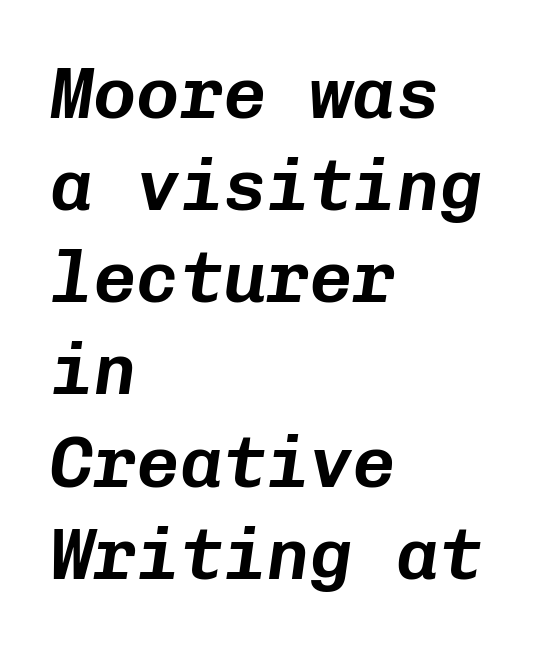
The image shows 72 px text type, italic (leaning right), monospaced; set left-aligned, normal line spacing (1.28x), normal letter spacing, not underlined; low stroke contrast and a medium x-height.
